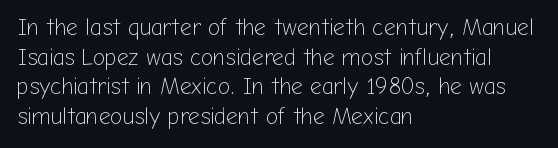
Q: Is the text bold? A: No.
Q: Is the text italic (slanted)? A: No, it is upright.
Q: Is the text underlined? A: No.
Q: How is the paragraph aligned? A: Left-aligned.
Q: Is the spacing between letters normal or unusually wide? A: Normal.
Q: Is the spacing between lines tight, normal or loose? A: Normal.
